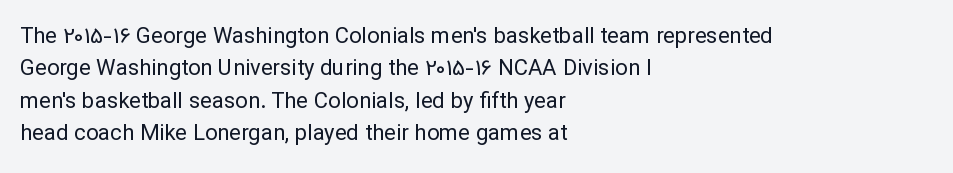
Does extra space separate the letters? No, they use regular spacing. Compared with a typical body face, this is equally light or lighter still. Casual observation: everything's shoved over to the left. This sample keeps an unexceptional amount of space between lines.
